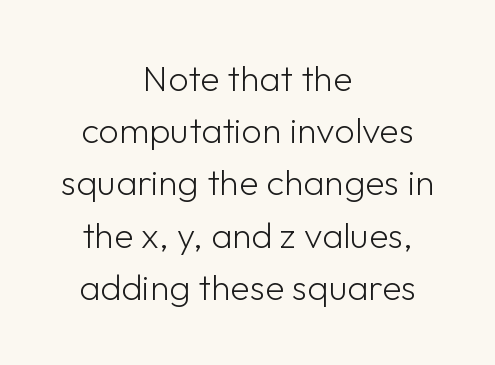
Line starts and ends both wander, symmetrically. Words appear dense and cohesive because spacing is normal. Tall strokes in this sample are plumb rather than angled. The passage shown is not underscored anywhere.
